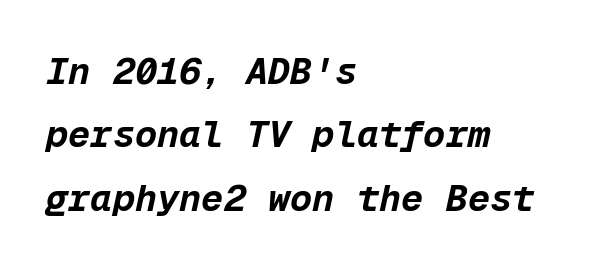
The image shows 37 px bold type, italic (leaning right), monospaced; set left-aligned, line spacing 1.71x, normal letter spacing, not underlined; low stroke contrast and a medium x-height.
